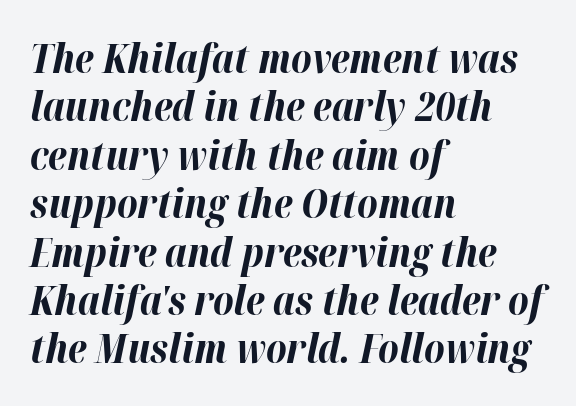
The image shows 40 px bold type, italic (leaning right); set left-aligned, line spacing 1.21x, normal letter spacing, not underlined; high stroke contrast and a medium x-height.
